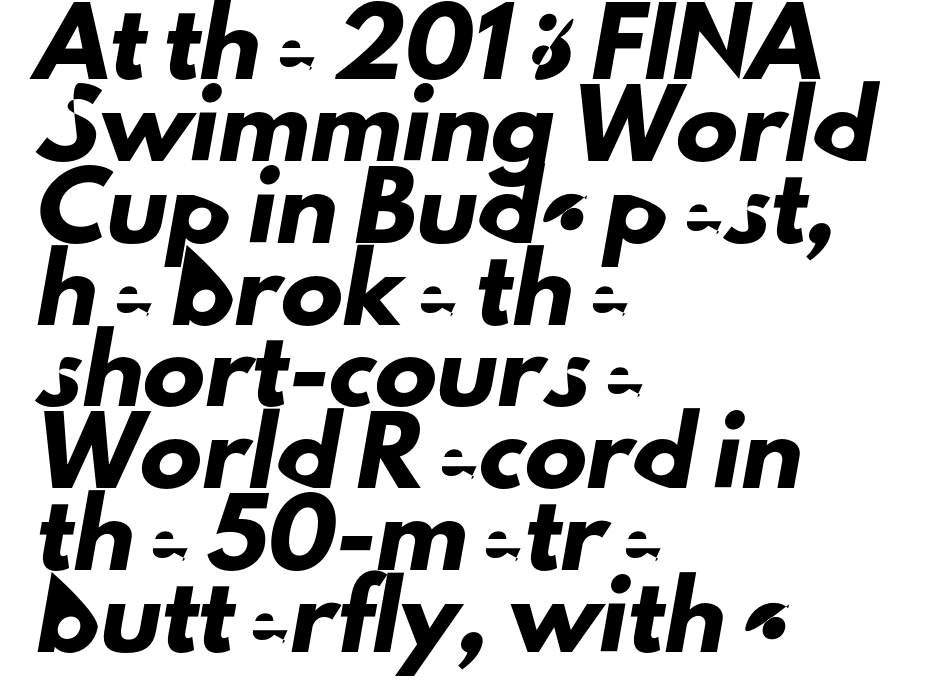
Q: Is the typeface a serif or a sans-serif typeface? A: Sans-serif.
Q: Is the text underlined? A: No.
Q: How is the paragraph aligned? A: Left-aligned.
Q: Is the spacing between letters normal or unusually wide? A: Normal.
Q: Is the spacing between lines tight, normal or loose? A: Normal.
Q: Width (condensed, normal, or wide)? A: Normal.
Q: Stroke contrast? A: Low.
Q: x-height? A: Small.
Q: Monospaced? A: No.
